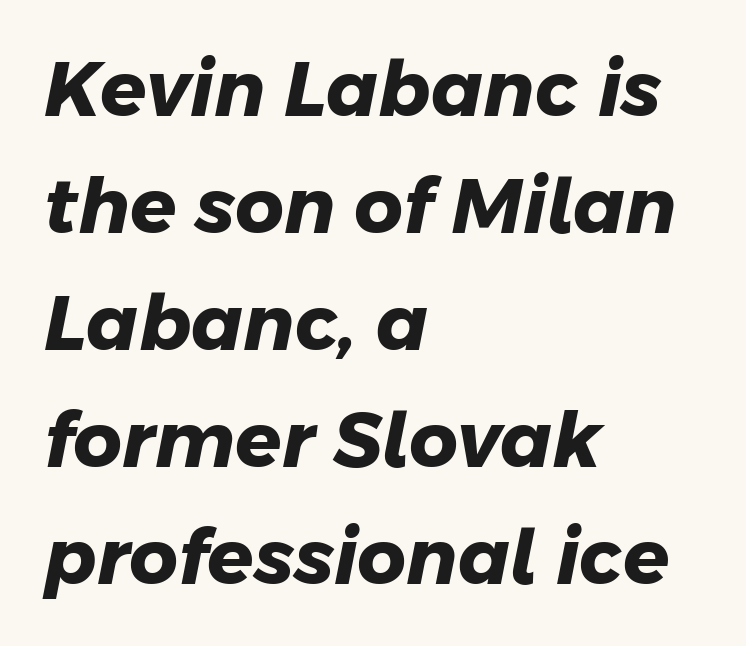
Q: Is the text bold? A: Yes.
Q: Is the typeface a serif or a sans-serif typeface? A: Sans-serif.
Q: Is the text underlined? A: No.
Q: How is the paragraph aligned? A: Left-aligned.
Q: Is the spacing between letters normal or unusually wide? A: Normal.
Q: Is the spacing between lines tight, normal or loose? A: Normal.
Q: Width (condensed, normal, or wide)? A: Normal.
Q: Stroke contrast? A: Low.
Q: x-height? A: Medium.
Q: Monospaced? A: No.
